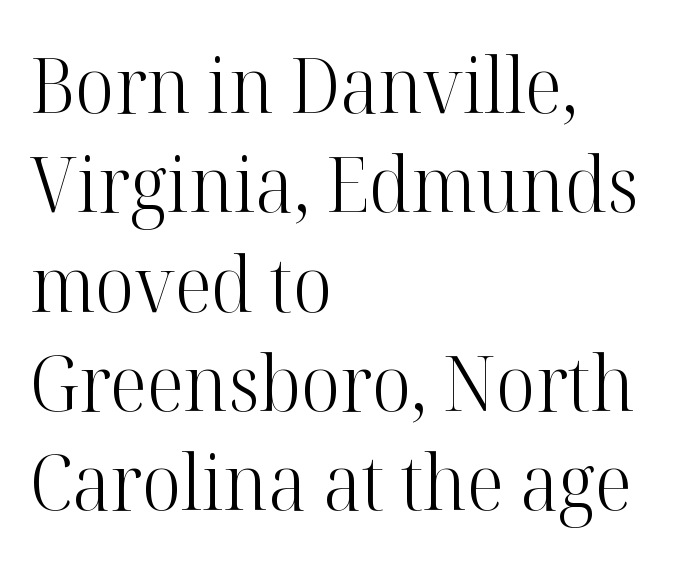
Type style note: has serifs. Summary of vertical rhythm: regular, with standard interline spacing. The letters stand upright; this is a roman face. The string is rendered with underlining switched off.
